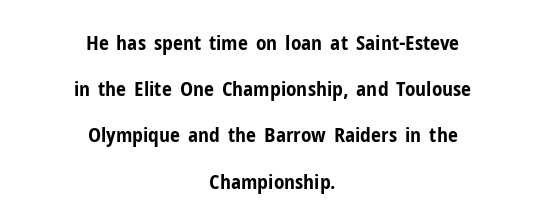
The image shows 20 px bold type, upright; set centered, loose line spacing (2.31x), normal letter spacing, not underlined.
